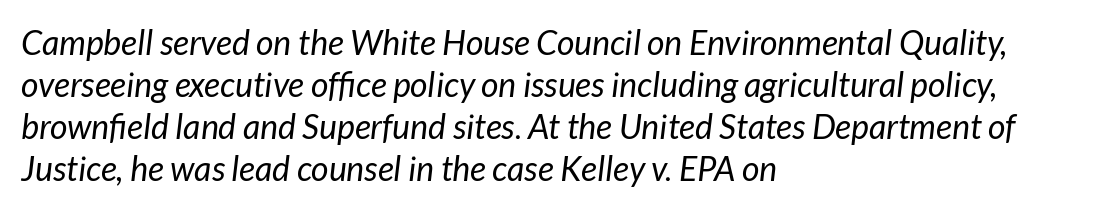
Q: Is the text bold? A: No.
Q: Is the text italic (slanted)? A: Yes, it leans right by about 7 degrees.
Q: Is the text underlined? A: No.
Q: How is the paragraph aligned? A: Left-aligned.
Q: Is the spacing between letters normal or unusually wide? A: Normal.
Q: Width (condensed, normal, or wide)? A: Normal.
Q: Stroke contrast? A: Low.
Q: x-height? A: Medium.
Q: Monospaced? A: No.
